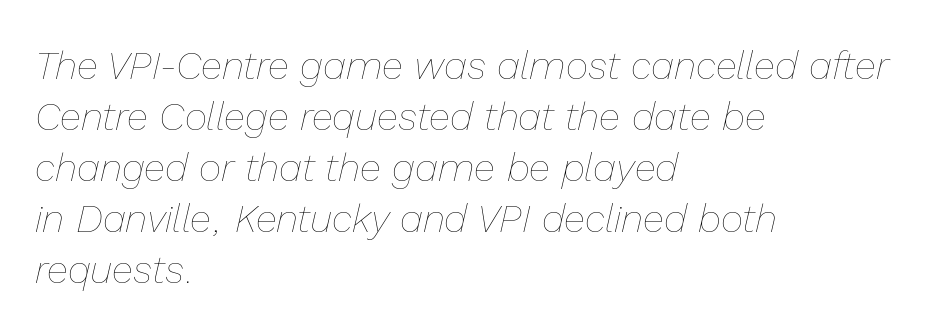
{"italic": "yes", "lean": "right", "slant_degrees": 13, "bold": "no", "weight": "thin", "width": "normal", "stroke_contrast": "low", "x_height": "medium", "monospaced": "no", "underline": "no", "align": "left", "line_spacing": "normal", "line_spacing_ratio": 1.31, "letter_spacing": "normal", "letter_spacing_em": 0.0, "glyph_px": 39}
